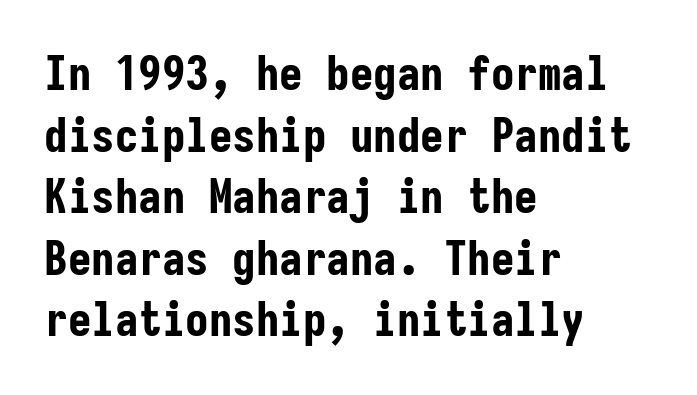
Q: Is the text bold? A: Yes.
Q: Is the text italic (slanted)? A: No, it is upright.
Q: Is the typeface a serif or a sans-serif typeface? A: Sans-serif.
Q: Is the text underlined? A: No.
Q: How is the paragraph aligned? A: Left-aligned.
Q: Is the spacing between letters normal or unusually wide? A: Normal.
Q: Is the spacing between lines tight, normal or loose? A: Normal.
Q: Width (condensed, normal, or wide)? A: Condensed.
Q: Stroke contrast? A: Low.
Q: x-height? A: Medium.
Q: Monospaced? A: Yes.
